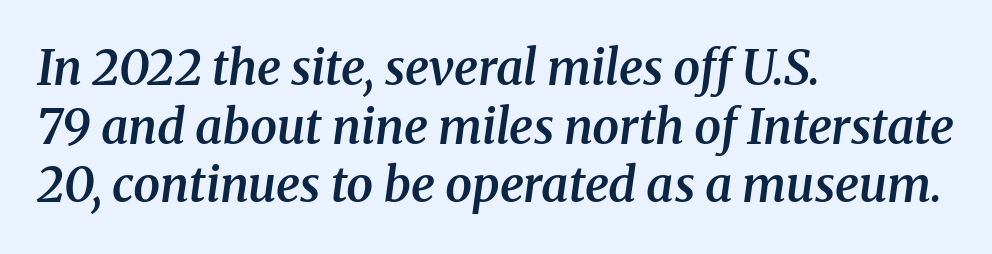
Q: Is the text bold? A: Semi-bold.
Q: Is the text italic (slanted)? A: Yes, it leans right by about 8 degrees.
Q: Is the typeface a serif or a sans-serif typeface? A: Serif.
Q: Is the text underlined? A: No.
Q: How is the paragraph aligned? A: Left-aligned.
Q: Is the spacing between letters normal or unusually wide? A: Normal.
Q: Width (condensed, normal, or wide)? A: Normal.
Q: Stroke contrast? A: Medium.
Q: x-height? A: Medium.
Q: Monospaced? A: No.
